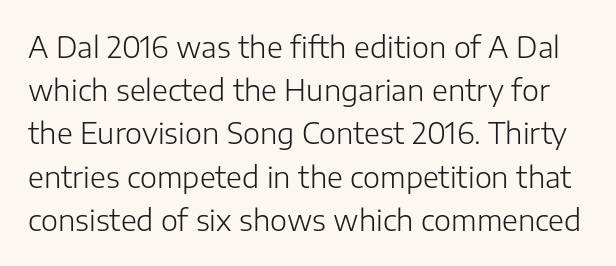
{"serif": "no", "italic": "no", "bold": "no", "weight": "light", "width": "normal", "stroke_contrast": "low", "x_height": "medium", "monospaced": "no", "underline": "no", "line_spacing": "normal", "line_spacing_ratio": 1.49, "letter_spacing": "normal", "letter_spacing_em": 0.0, "glyph_px": 29}
